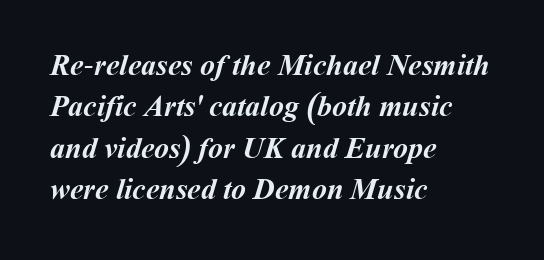
Q: Is the text bold? A: Yes.
Q: Is the text underlined? A: No.
Q: How is the paragraph aligned? A: Left-aligned.
Q: Is the spacing between letters normal or unusually wide? A: Normal.
Q: Is the spacing between lines tight, normal or loose? A: Normal.
Q: Width (condensed, normal, or wide)? A: Normal.
Q: Stroke contrast? A: Medium.
Q: x-height? A: Medium.
Q: Monospaced? A: No.
